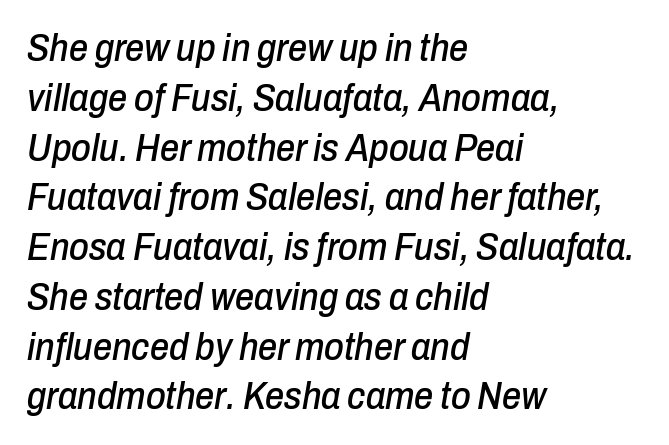
Q: Is the text italic (slanted)? A: Yes, it leans right by about 10 degrees.
Q: Is the text underlined? A: No.
Q: How is the paragraph aligned? A: Left-aligned.
Q: Is the spacing between letters normal or unusually wide? A: Normal.
Q: Is the spacing between lines tight, normal or loose? A: Normal.
Q: Width (condensed, normal, or wide)? A: Condensed.
Q: Stroke contrast? A: Low.
Q: x-height? A: Medium.
Q: Monospaced? A: No.
